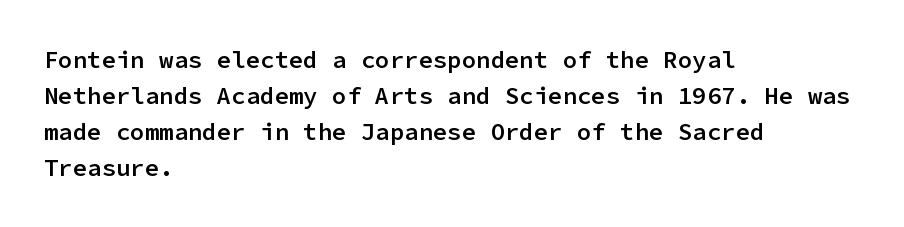
The image shows 24 px text type, upright; set left-aligned, normal line spacing (1.5x), normal letter spacing, not underlined.
